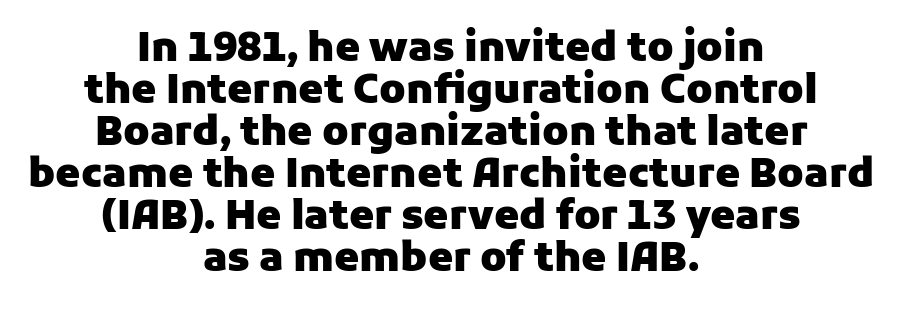
Q: Is the text bold? A: Yes.
Q: Is the text italic (slanted)? A: No, it is upright.
Q: Is the typeface a serif or a sans-serif typeface? A: Sans-serif.
Q: Is the text underlined? A: No.
Q: How is the paragraph aligned? A: Centered.
Q: Is the spacing between letters normal or unusually wide? A: Normal.
Q: Is the spacing between lines tight, normal or loose? A: Tight.
Q: Width (condensed, normal, or wide)? A: Normal.
Q: Stroke contrast? A: Low.
Q: x-height? A: Medium.
Q: Monospaced? A: No.
